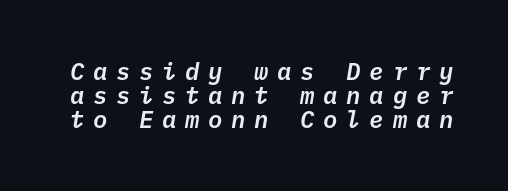
The image shows 24 px text type, italic (leaning right); set tight line spacing (1.01x), unusually wide letter spacing (+0.36 em), not underlined.
